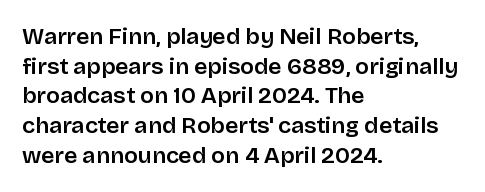
Descenders are the only things crossing below the line. A classic flush-left, rag-right setting is used for this passage. Upright lettering throughout. Quick note: interline space is typical. Letter spacing: default.
